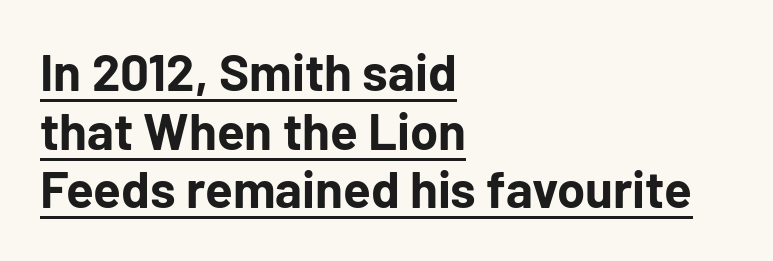
{"serif": "no", "italic": "no", "bold": "yes", "weight": "bold", "width": "normal", "stroke_contrast": "low", "x_height": "medium", "monospaced": "no", "underline": "yes", "align": "left", "line_spacing": "tight", "line_spacing_ratio": 1.15, "letter_spacing": "normal", "letter_spacing_em": 0.0, "glyph_px": 51}
